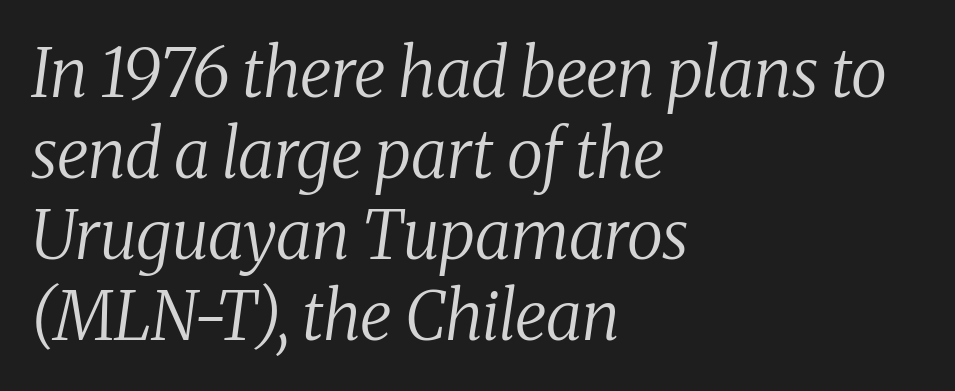
Q: Is the text bold? A: No.
Q: Is the text italic (slanted)? A: Yes, it leans right by about 8 degrees.
Q: Is the typeface a serif or a sans-serif typeface? A: Serif.
Q: Is the text underlined? A: No.
Q: How is the paragraph aligned? A: Left-aligned.
Q: Is the spacing between letters normal or unusually wide? A: Normal.
Q: Width (condensed, normal, or wide)? A: Normal.
Q: Stroke contrast? A: Medium.
Q: x-height? A: Medium.
Q: Monospaced? A: No.
